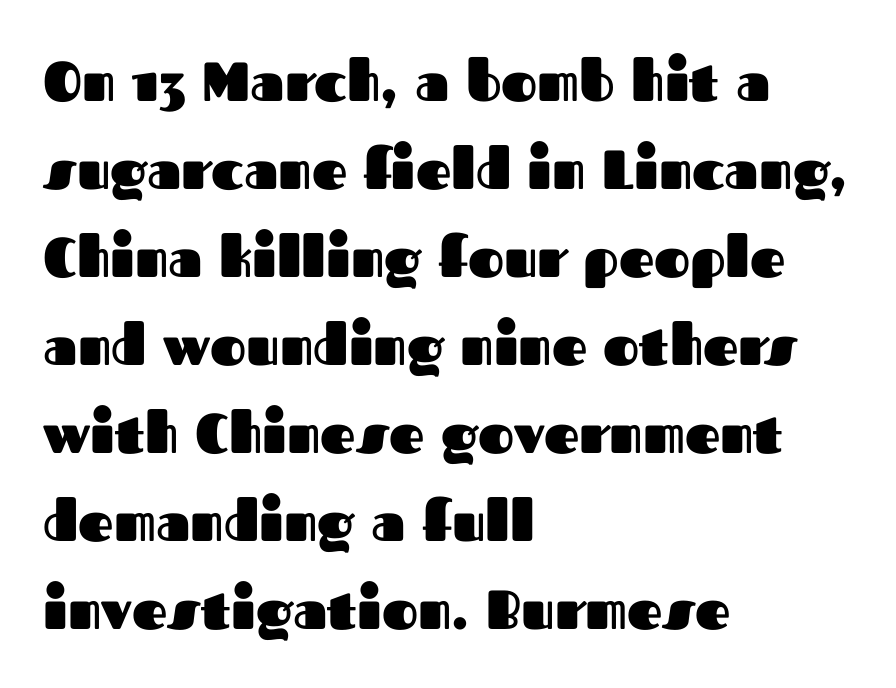
Observe the absence of serifs on each vertical stroke in this sample. The tracking reads as untouched default to a designer's eye. Varying glyph widths throughout — classic text-font behaviour. Each line starts at the same left margin while the right side varies. A normal amount of white space separates one row of letters from the next. Each glyph is drawn with heavy, bold strokes.
